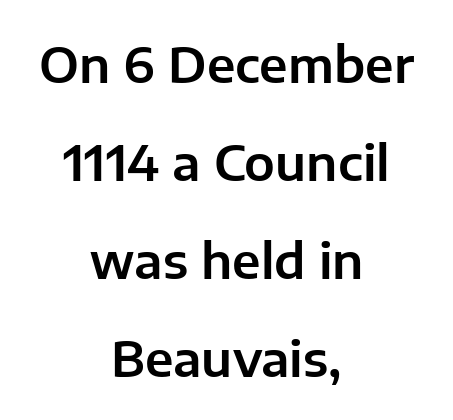
Lines of text with bare space underneath. The rendering positions every line midway between the sides. Posture: vertical. Vertical spacing — loose. Unlike a traditional serif, this face leaves its strokes unadorned.
